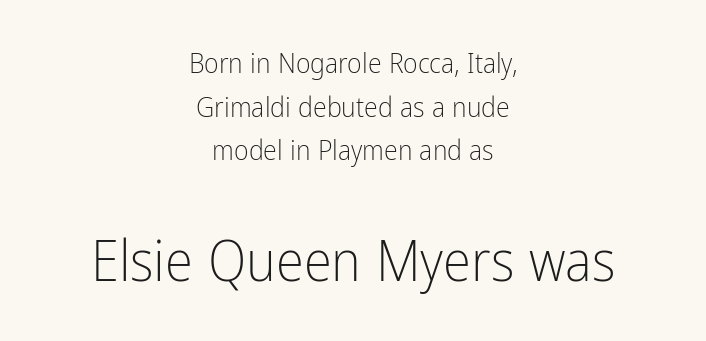
Ink coverage per letter is moderate at most. Observe the absence of serifs on each vertical stroke in this sample. Two sizes are in play, and the larger belongs to the second block. Quick note: interline space is typical.
